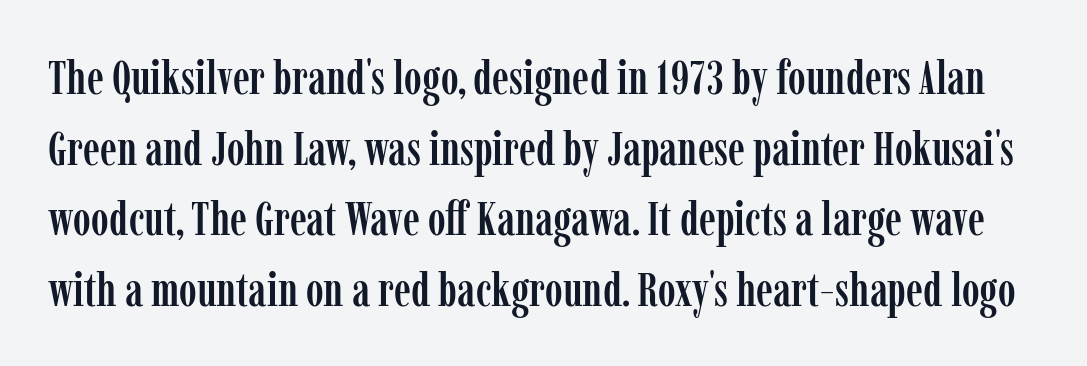
The image shows 48 px condensed serif type, upright; set normal line spacing (1.47x), normal letter spacing, not underlined; low stroke contrast and a medium x-height.
